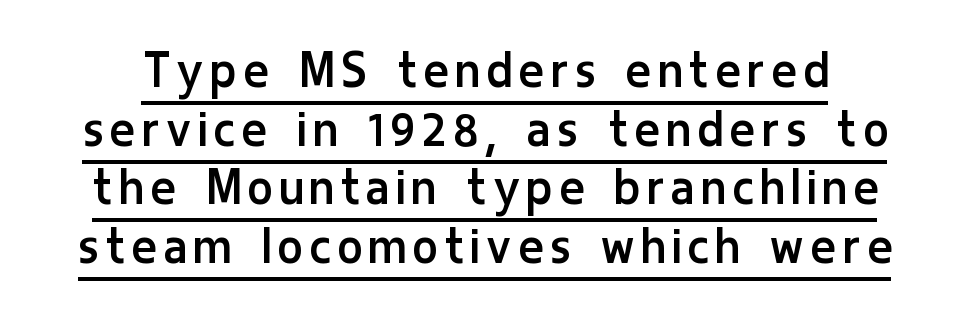
Q: Is the text bold? A: No.
Q: Is the text italic (slanted)? A: No, it is upright.
Q: Is the typeface a serif or a sans-serif typeface? A: Sans-serif.
Q: Is the text underlined? A: Yes.
Q: Is the spacing between lines tight, normal or loose? A: Tight.
Q: Width (condensed, normal, or wide)? A: Condensed.
Q: Stroke contrast? A: Low.
Q: x-height? A: Medium.
Q: Monospaced? A: No.
